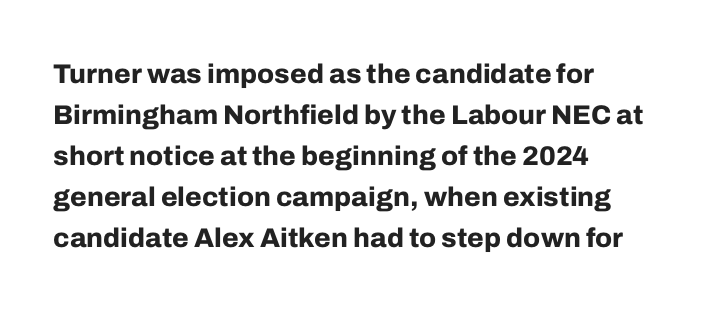
Q: Is the text bold? A: Yes.
Q: Is the text italic (slanted)? A: No, it is upright.
Q: Is the text underlined? A: No.
Q: How is the paragraph aligned? A: Left-aligned.
Q: Is the spacing between letters normal or unusually wide? A: Normal.
Q: Is the spacing between lines tight, normal or loose? A: Normal.
